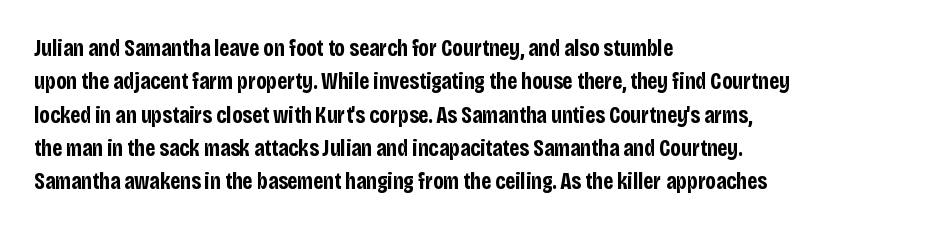
{"italic": "no", "bold": "yes", "underline": "no", "align": "left", "line_spacing": "normal", "line_spacing_ratio": 1.45, "letter_spacing": "normal", "letter_spacing_em": 0.0, "glyph_px": 23}
